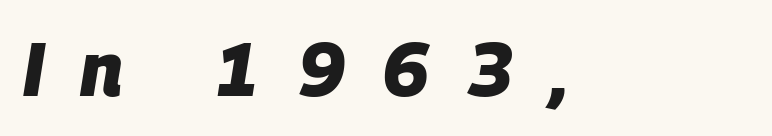
Q: Is the text bold? A: Yes.
Q: Is the text italic (slanted)? A: Yes, it leans right by about 9 degrees.
Q: Is the text underlined? A: No.
Q: Is the spacing between letters normal or unusually wide? A: Unusually wide.
Q: Width (condensed, normal, or wide)? A: Normal.
Q: Stroke contrast? A: Low.
Q: x-height? A: Large.
Q: Monospaced? A: No.
